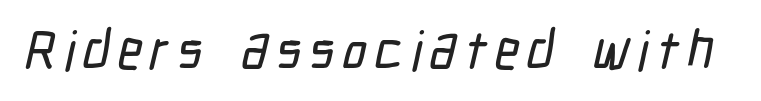
A typesetter would label this face a sans. Honestly, there is no underline to notice here at all. Proportional: the letters do not fall into vertical columns.
